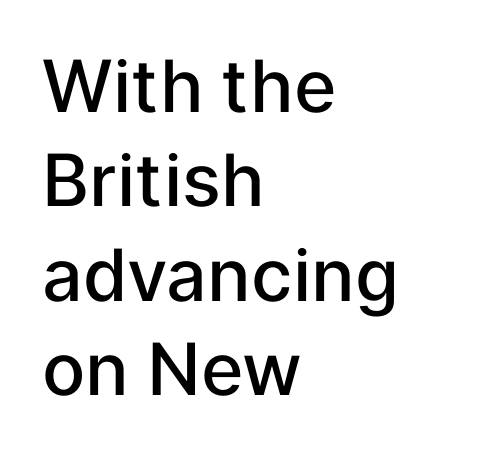
The passage shown is typeset with a sans-serif family. The typography opts for an upright posture over an oblique one. Default kerning and tracking; the words read as compact shapes. The letters advance in unequal steps, a hallmark of proportional type. The string is rendered with underlining switched off. Which margin do the lines hug? The left one — the right edge is uneven.
